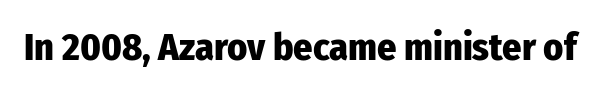
Do the characters align in a grid? No, the font is proportional. The face used here is rendered with its standard letterfit. Observe the absence of serifs on each vertical stroke in this sample. Tall strokes in this sample are plumb rather than angled. Decoration check: the copy has no underline. Does the weight exceed regular? Yes, all the way to bold.
